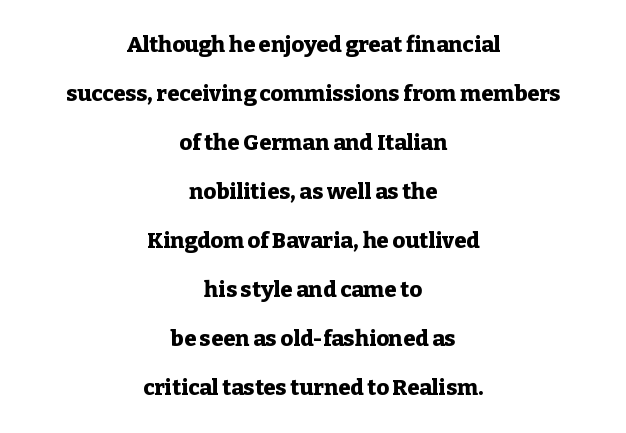
{"italic": "no", "bold": "yes", "underline": "no", "align": "center", "line_spacing": "loose", "line_spacing_ratio": 2.23, "letter_spacing": "normal", "letter_spacing_em": 0.0, "glyph_px": 22}
